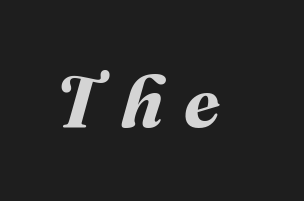
Just letters on the line, the space beneath them empty. Between one letter and the next there's a generous, obvious gap. Its strokes are broad and dark, the hallmark of bold type. Varying glyph widths throughout — classic text-font behaviour.
